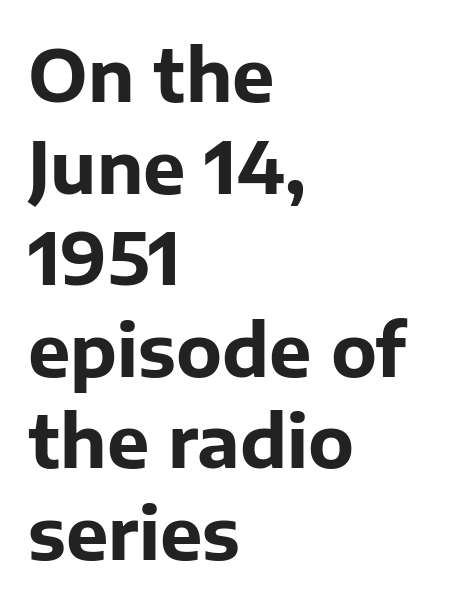
A bare baseline throughout the passage. The vertical gap from one line to the next is medium. Honestly, the letter spacing is just normal — you wouldn't notice it. Caption: bold face, heavy strokes. The passage shown is typed in a proportional face where columns would drift.
